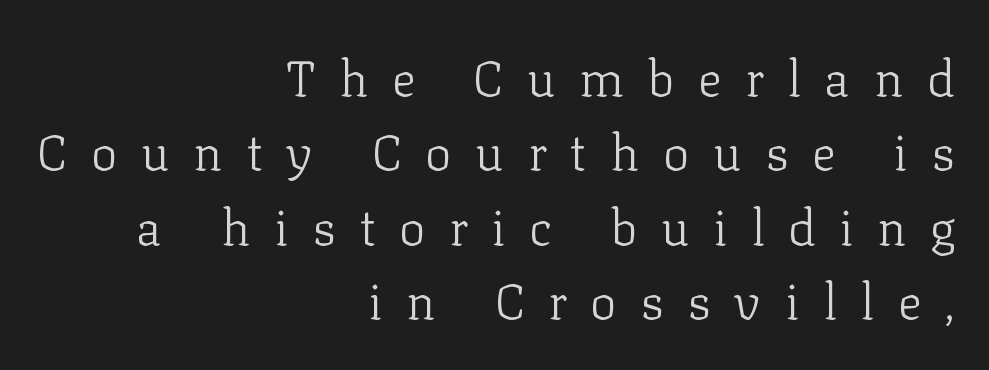
{"serif": "yes", "italic": "no", "bold": "no", "weight": "light", "width": "normal", "stroke_contrast": "low", "x_height": "medium", "monospaced": "no", "underline": "no", "align": "right", "line_spacing": "normal", "line_spacing_ratio": 1.49, "letter_spacing": "wide", "letter_spacing_em": 0.47, "glyph_px": 50}
